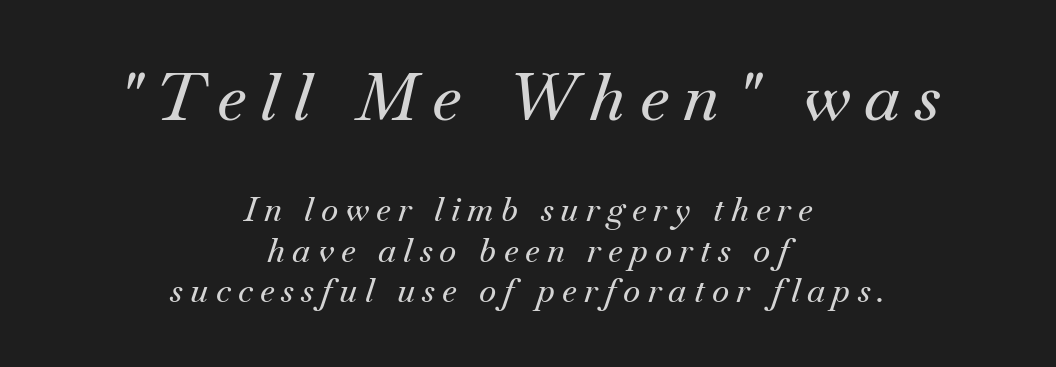
{"serif": "yes", "italic": "yes", "lean": "right", "slant_degrees": 18, "width": "normal", "stroke_contrast": "medium", "x_height": "small", "monospaced": "no", "underline": "no", "align": "center", "line_spacing_ratio": 1.23, "letter_spacing": "wide", "letter_spacing_em": 0.22, "larger_block": "first", "size_ratio": 2.0, "glyph_px": 66}
